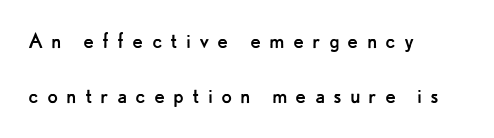
Q: Is the text bold? A: No.
Q: Is the text italic (slanted)? A: No, it is upright.
Q: Is the text underlined? A: No.
Q: How is the paragraph aligned? A: Left-aligned.
Q: Is the spacing between letters normal or unusually wide? A: Unusually wide.
Q: Is the spacing between lines tight, normal or loose? A: Loose.
